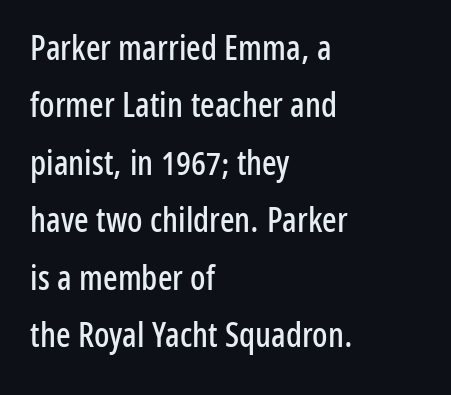
The image shows 34 px condensed sans-serif type, upright; set left-aligned, normal line spacing (1.69x), normal letter spacing, not underlined; low stroke contrast and a medium x-height.
